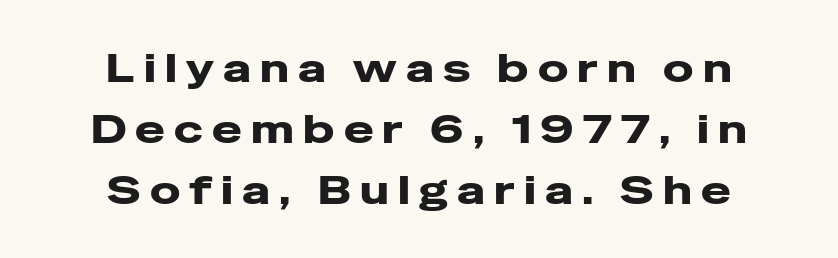
The image shows 40 px heavy, wide sans-serif type, upright; set centered, normal line spacing (1.53x), unusually wide letter spacing (+0.23 em), not underlined; low stroke contrast and a medium x-height.
